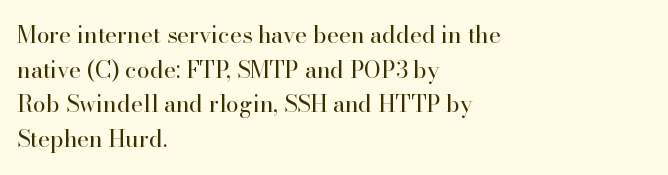
Q: Is the text bold? A: No.
Q: Is the text italic (slanted)? A: No, it is upright.
Q: Is the text underlined? A: No.
Q: How is the paragraph aligned? A: Left-aligned.
Q: Is the spacing between letters normal or unusually wide? A: Normal.
Q: Is the spacing between lines tight, normal or loose? A: Normal.
